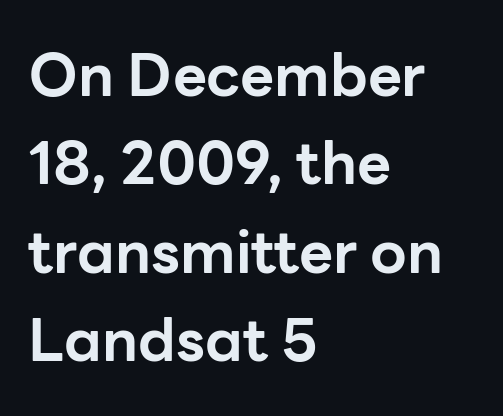
Q: Is the text bold? A: Yes.
Q: Is the text italic (slanted)? A: No, it is upright.
Q: Is the typeface a serif or a sans-serif typeface? A: Sans-serif.
Q: Is the text underlined? A: No.
Q: How is the paragraph aligned? A: Left-aligned.
Q: Is the spacing between letters normal or unusually wide? A: Normal.
Q: Is the spacing between lines tight, normal or loose? A: Normal.
Q: Width (condensed, normal, or wide)? A: Normal.
Q: Stroke contrast? A: Low.
Q: x-height? A: Medium.
Q: Monospaced? A: No.
